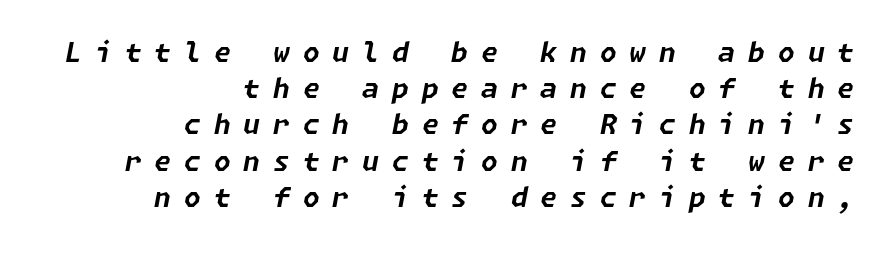
The image shows 27 px bold type, italic (leaning right); set right-aligned, normal line spacing (1.34x), unusually wide letter spacing (+0.48 em), not underlined.
